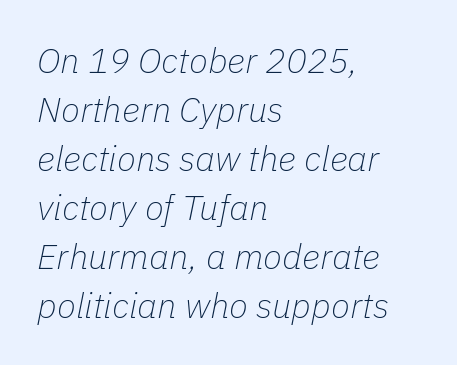
{"italic": "yes", "lean": "right", "slant_degrees": 11, "bold": "no", "weight": "thin", "width": "normal", "stroke_contrast": "low", "x_height": "medium", "monospaced": "no", "underline": "no", "align": "left", "line_spacing": "normal", "line_spacing_ratio": 1.4, "letter_spacing": "normal", "letter_spacing_em": 0.0, "glyph_px": 35}
